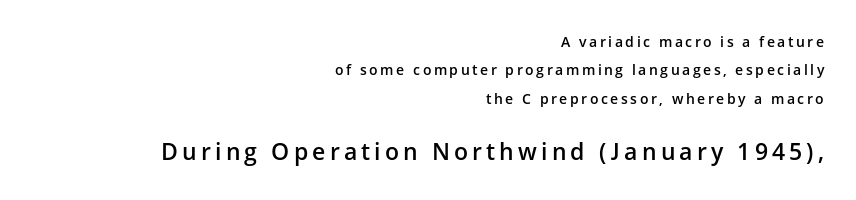
The image shows 23 px text type, upright; set right-aligned, loose line spacing (2.02x), not underlined; the second (bottom) block is 1.64x larger.
